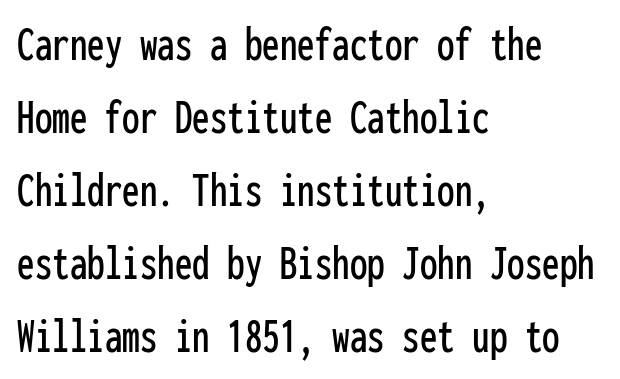
{"serif": "no", "italic": "no", "width": "condensed", "stroke_contrast": "low", "x_height": "medium", "monospaced": "yes", "underline": "no", "align": "left", "line_spacing": "normal", "line_spacing_ratio": 1.46, "letter_spacing": "normal", "letter_spacing_em": 0.0, "glyph_px": 50}
